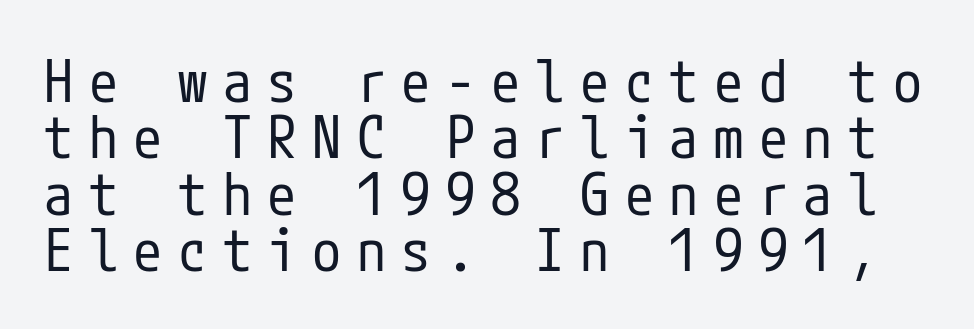
The image shows 58 px regular-weight, condensed sans-serif type, upright; set tight line spacing (0.97x), unusually wide letter spacing (+0.27 em), not underlined; low stroke contrast and a medium x-height.
